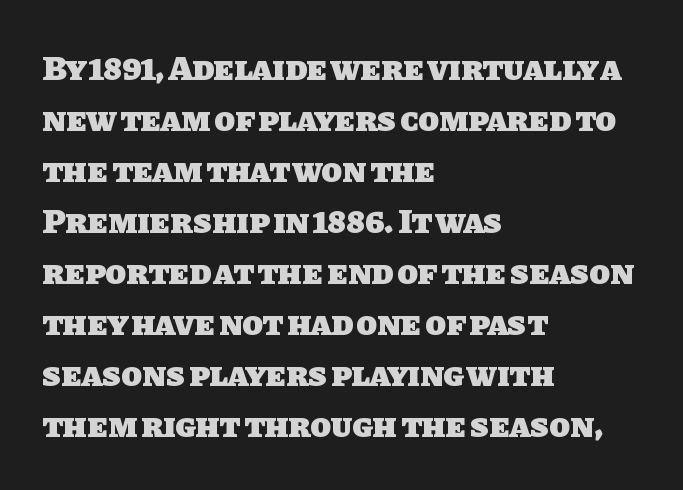
Where is the straight margin? On the left. Summary of weight: heavy, a full bold. The face used here is a sans, in the tradition of grotesques and geometrics. In terms of leading, this rendering sits right in the middle. The string is rendered with underlining switched off. A typesetter would call this zero additional tracking.
